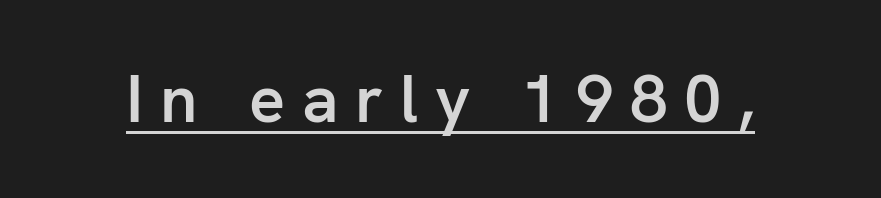
Q: Is the text bold? A: Semi-bold.
Q: Is the text italic (slanted)? A: No, it is upright.
Q: Is the typeface a serif or a sans-serif typeface? A: Sans-serif.
Q: Is the text underlined? A: Yes.
Q: Is the spacing between letters normal or unusually wide? A: Unusually wide.
Q: Width (condensed, normal, or wide)? A: Normal.
Q: Stroke contrast? A: Low.
Q: x-height? A: Medium.
Q: Monospaced? A: No.
